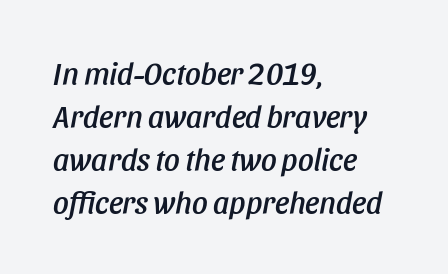
Q: Is the text italic (slanted)? A: Yes, it leans right by about 11 degrees.
Q: Is the text underlined? A: No.
Q: How is the paragraph aligned? A: Left-aligned.
Q: Is the spacing between letters normal or unusually wide? A: Normal.
Q: Is the spacing between lines tight, normal or loose? A: Normal.
Q: Width (condensed, normal, or wide)? A: Condensed.
Q: Stroke contrast? A: Low.
Q: x-height? A: Large.
Q: Monospaced? A: No.
